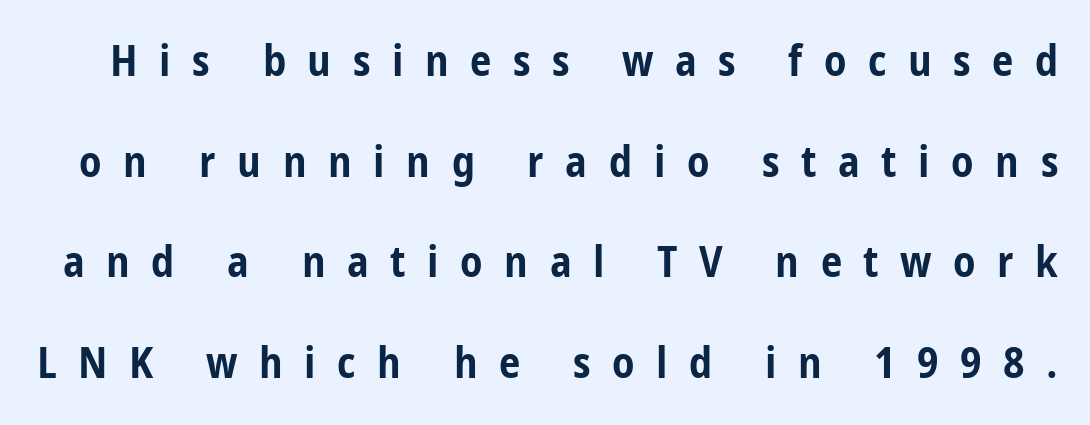
The image shows 43 px bold, condensed sans-serif type, upright; set loose line spacing (2.34x), unusually wide letter spacing (+0.5 em), not underlined; low stroke contrast and a medium x-height.
